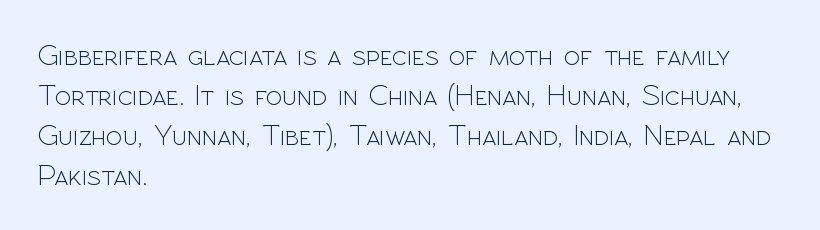
The image shows 30 px light sans-serif type, upright; set left-aligned, normal line spacing (1.33x), normal letter spacing, not underlined; a medium x-height.
